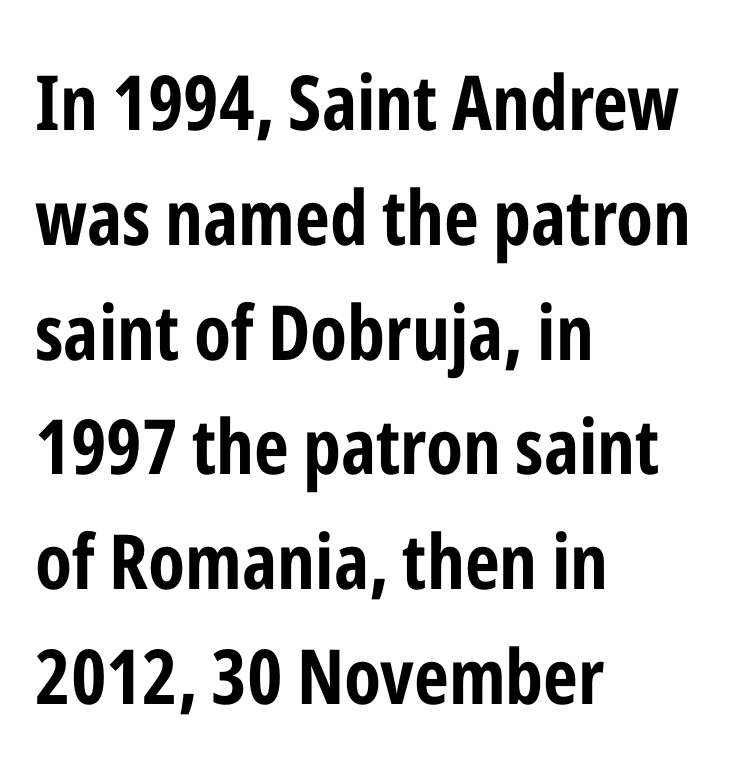
{"serif": "no", "italic": "no", "bold": "yes", "weight": "bold", "width": "condensed", "stroke_contrast": "low", "x_height": "medium", "monospaced": "no", "underline": "no", "align": "left", "line_spacing": "normal", "line_spacing_ratio": 1.51, "letter_spacing": "normal", "letter_spacing_em": 0.0, "glyph_px": 76}
